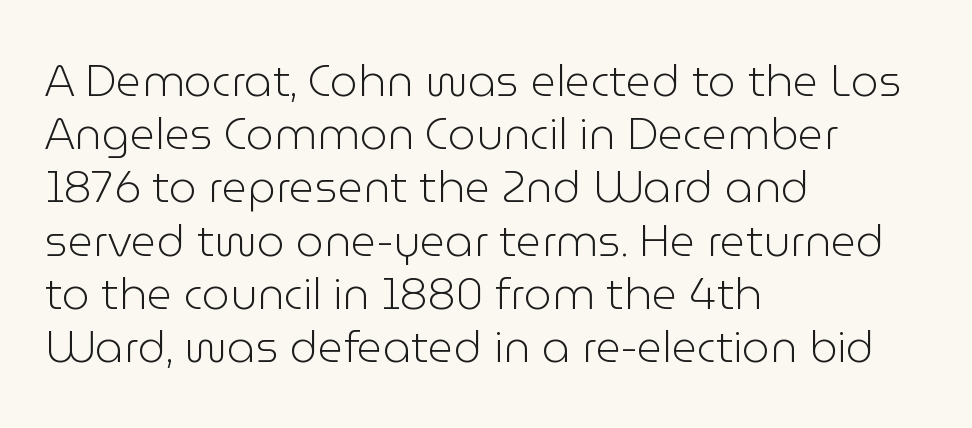
Q: Is the text bold? A: No.
Q: Is the text italic (slanted)? A: No, it is upright.
Q: Is the typeface a serif or a sans-serif typeface? A: Sans-serif.
Q: Is the text underlined? A: No.
Q: How is the paragraph aligned? A: Left-aligned.
Q: Is the spacing between letters normal or unusually wide? A: Normal.
Q: Width (condensed, normal, or wide)? A: Normal.
Q: Stroke contrast? A: Low.
Q: x-height? A: Medium.
Q: Monospaced? A: No.
